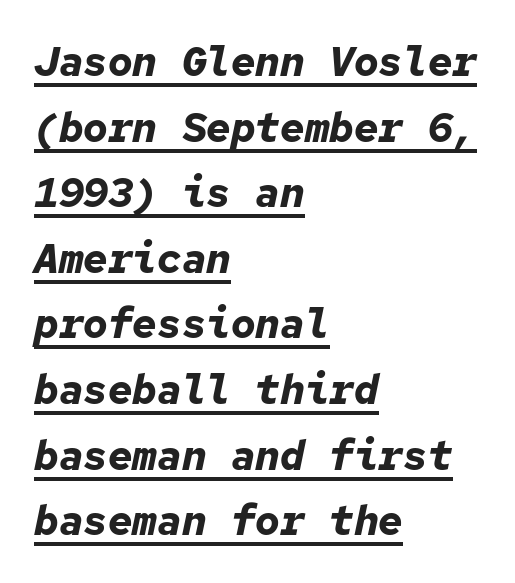
{"italic": "yes", "lean": "right", "slant_degrees": 12, "bold": "yes", "weight": "bold", "width": "normal", "stroke_contrast": "low", "x_height": "medium", "monospaced": "yes", "underline": "yes", "align": "left", "line_spacing": "normal", "line_spacing_ratio": 1.6, "letter_spacing": "normal", "letter_spacing_em": 0.0, "glyph_px": 41}
